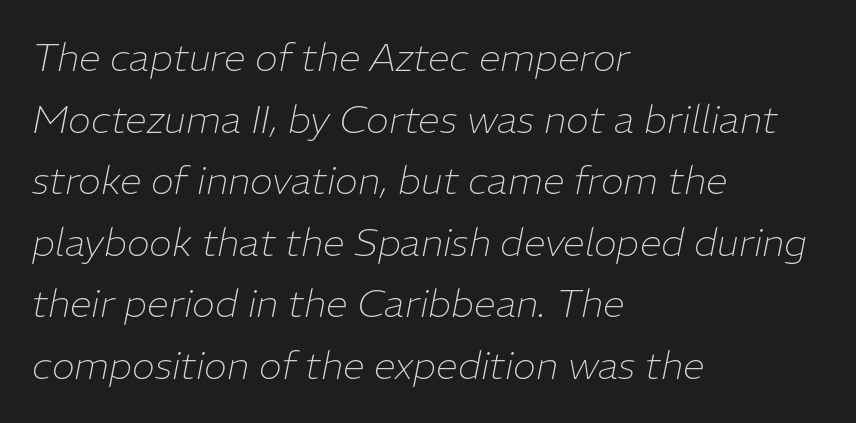
{"italic": "yes", "lean": "right", "slant_degrees": 11, "bold": "no", "weight": "thin", "width": "normal", "stroke_contrast": "low", "x_height": "medium", "monospaced": "no", "underline": "no", "align": "left", "line_spacing": "normal", "line_spacing_ratio": 1.58, "letter_spacing": "normal", "letter_spacing_em": 0.0, "glyph_px": 39}
